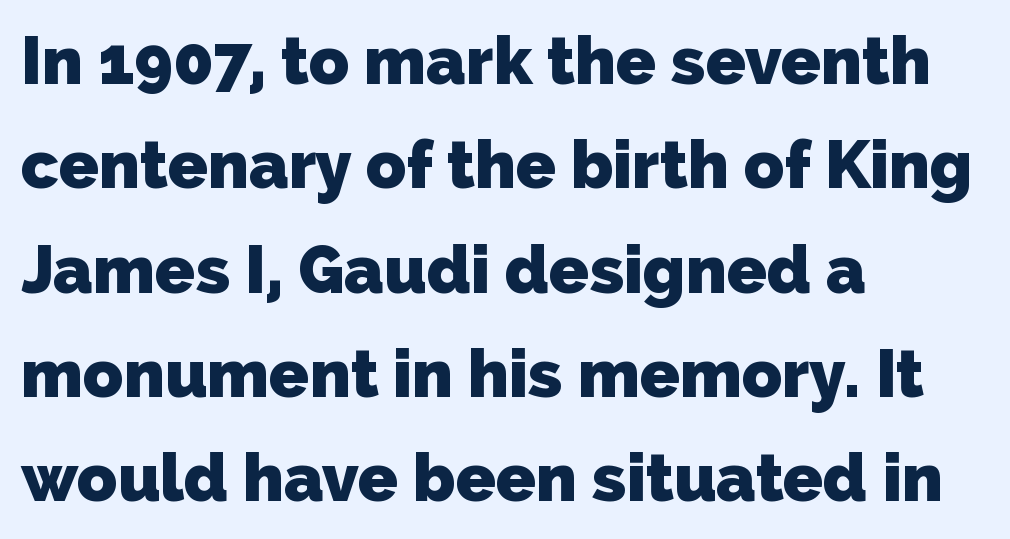
In CSS terms this would be text-align: left. You can tell from the bare stems that sans-serif type was used. Underlining? Definitely not there. The rendering uses natural spacing where letterforms have individual widths.
